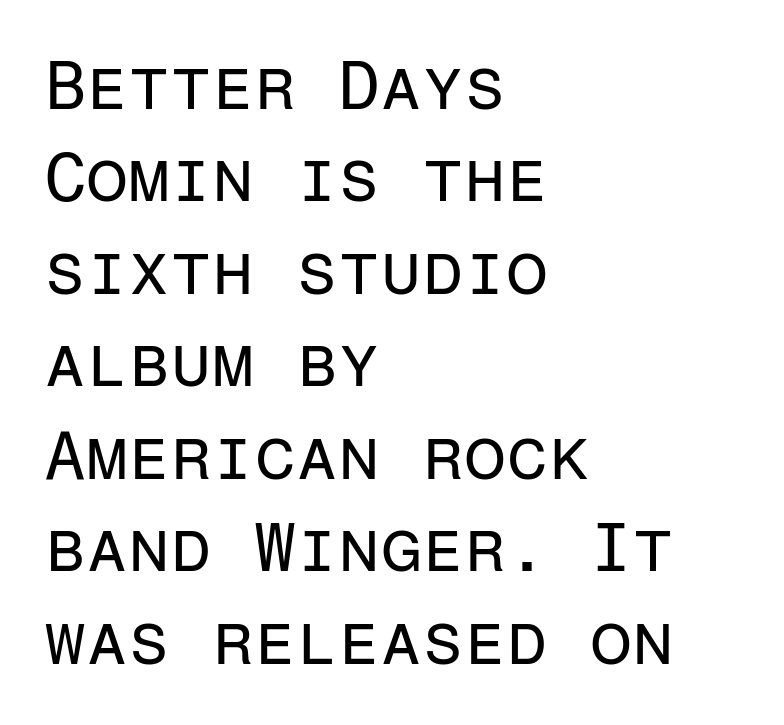
{"serif": "no", "italic": "no", "bold": "no", "weight": "regular", "width": "normal", "stroke_contrast": "low", "x_height": "medium", "monospaced": "yes", "underline": "no", "align": "left", "line_spacing": "normal", "line_spacing_ratio": 1.36, "letter_spacing": "normal", "letter_spacing_em": 0.0, "glyph_px": 68}
